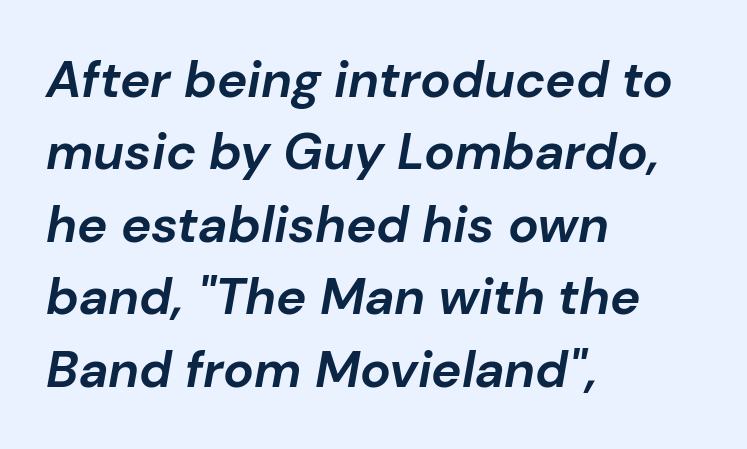
The whole block is typeset with a tilt. Words float on clear page, feet unadorned. Note the varied advance widths — an 'i' is clearly narrower than an 'm'. The paragraph shown leans on its left margin. The gaps between neighbouring characters are ordinary and unremarkable.
